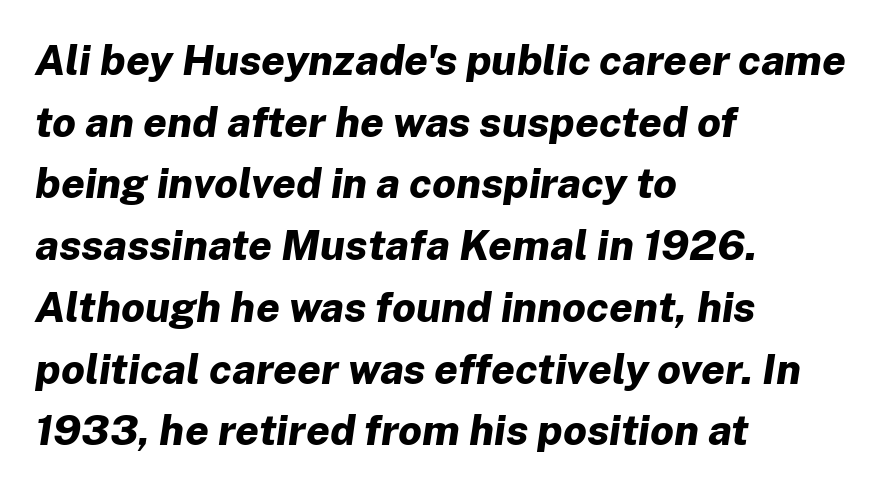
{"italic": "yes", "lean": "right", "slant_degrees": 8, "bold": "yes", "weight": "bold", "width": "normal", "stroke_contrast": "low", "x_height": "medium", "monospaced": "no", "underline": "no", "align": "left", "line_spacing": "normal", "line_spacing_ratio": 1.47, "letter_spacing": "normal", "letter_spacing_em": 0.0, "glyph_px": 42}
